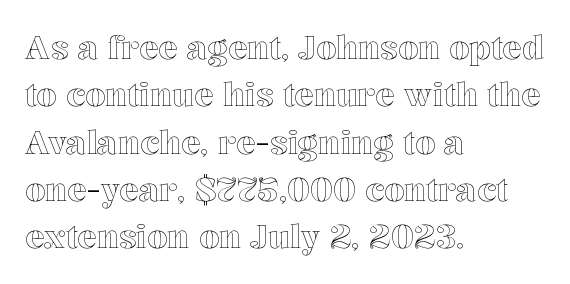
Any mark beneath the type? The region is blank. You can tell it's not italic because the verticals are truly vertical. Between one letter and the next there's only the usual sliver of space. A typesetter would call this leading conventional body-copy spacing. Notice how the passage keeps a crisp vertical edge on the left only. Looks like regular typesetting: each glyph gets only the width it needs.
